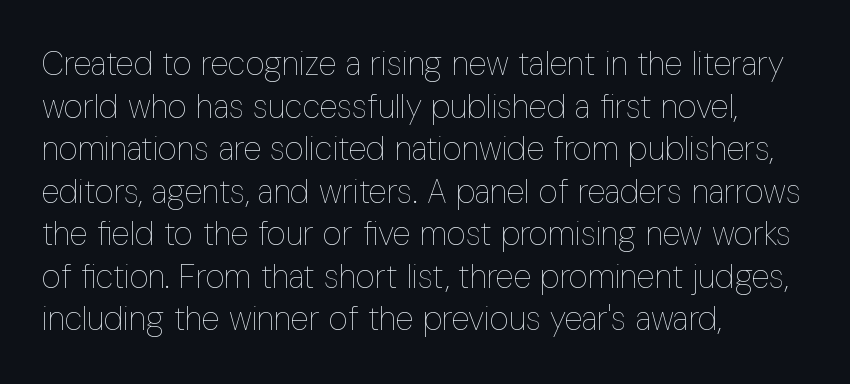
Every stem runs plumb, perpendicular to the baseline. Any mark beneath the type? The region is blank. Characters follow at the spacing the type designer built in. Note the varied advance widths — an 'i' is clearly narrower than an 'm'. Where is the straight margin? On the left. Weight: in the light-to-regular range.
